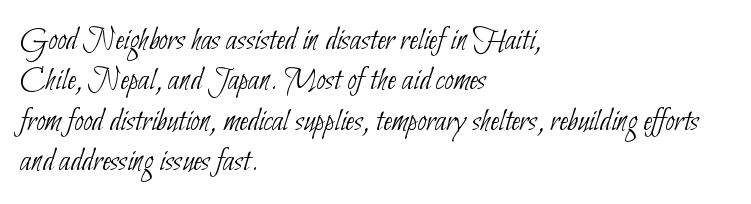
Weight class: somewhere from thin through regular. This sample uses plain, unmodified letter spacing. Where is the straight margin? On the left. In terms of letterform style, serifs are entirely absent. These lines are rendered in a variable-pitch font.
